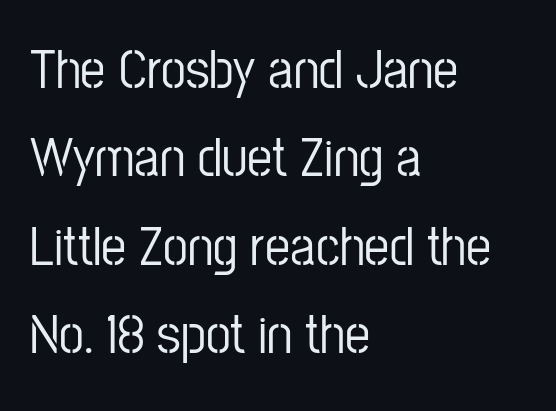
The image shows 56 px condensed sans-serif type, upright; set left-aligned, normal line spacing (1.58x), normal letter spacing, not underlined; low stroke contrast and a medium x-height.
